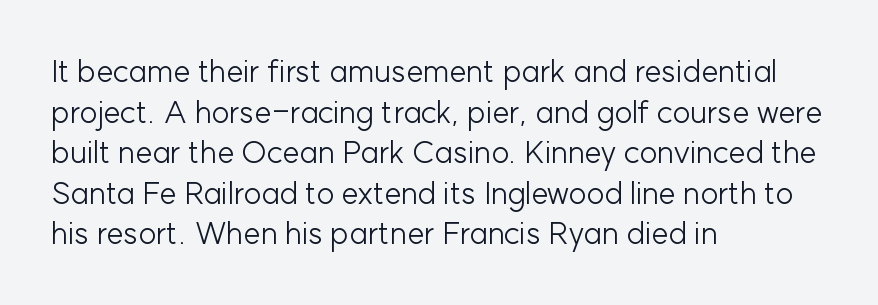
The image shows 31 px light sans-serif type, upright; set left-aligned, normal line spacing (1.31x), normal letter spacing, not underlined; low stroke contrast and a medium x-height.
